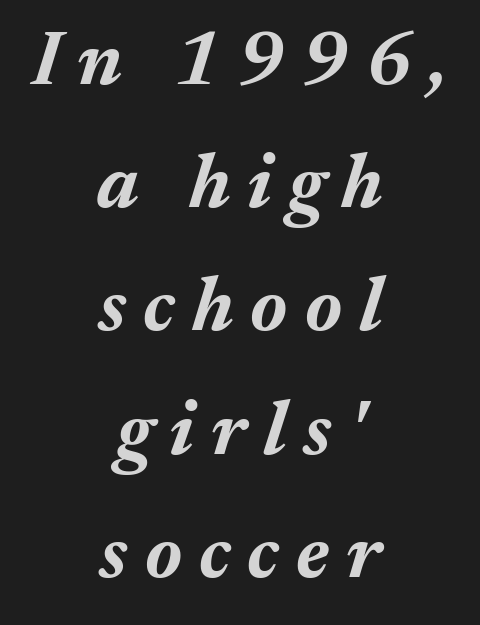
Q: Is the text bold? A: Yes.
Q: Is the text italic (slanted)? A: Yes, it leans right by about 17 degrees.
Q: Is the text underlined? A: No.
Q: How is the paragraph aligned? A: Centered.
Q: Is the spacing between letters normal or unusually wide? A: Unusually wide.
Q: Is the spacing between lines tight, normal or loose? A: Normal.
Q: Width (condensed, normal, or wide)? A: Normal.
Q: Stroke contrast? A: Medium.
Q: x-height? A: Medium.
Q: Monospaced? A: No.
